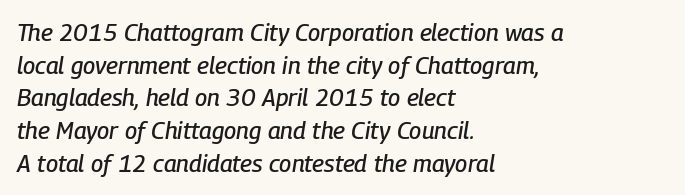
Compared with typical body copy, the letter spacing here is the same. Rendered with sloped, italic letterforms. Short and long lines alike share a common starting point at left. The space directly below the letters is spotless. The line-height multiplier appears to be the usual default.
